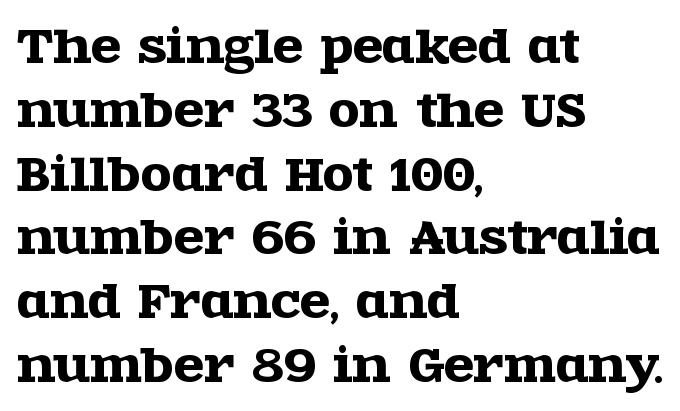
{"serif": "yes", "italic": "no", "width": "wide", "x_height": "large", "monospaced": "no", "underline": "no", "align": "left", "line_spacing": "normal", "line_spacing_ratio": 1.45, "letter_spacing": "normal", "letter_spacing_em": 0.0, "glyph_px": 44}
